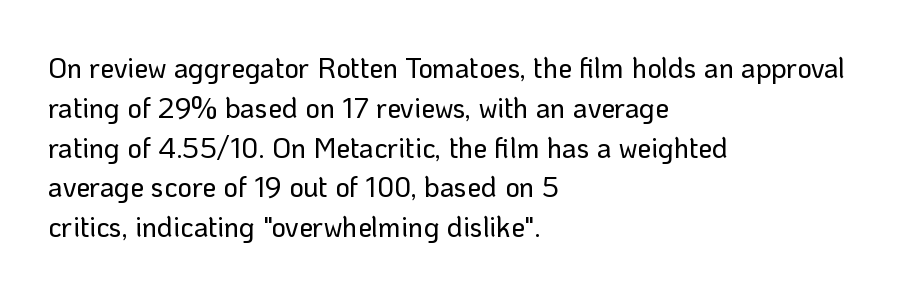
The image shows 28 px sans-serif type, upright; set left-aligned, normal line spacing (1.42x), normal letter spacing, not underlined; low stroke contrast and a medium x-height.
